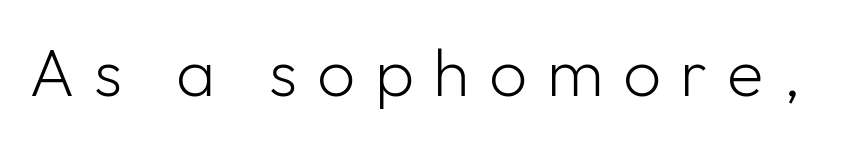
Q: Is the text bold? A: No.
Q: Is the text italic (slanted)? A: No, it is upright.
Q: Is the typeface a serif or a sans-serif typeface? A: Sans-serif.
Q: Is the text underlined? A: No.
Q: Is the spacing between letters normal or unusually wide? A: Unusually wide.
Q: Width (condensed, normal, or wide)? A: Normal.
Q: Stroke contrast? A: Low.
Q: x-height? A: Medium.
Q: Monospaced? A: No.
